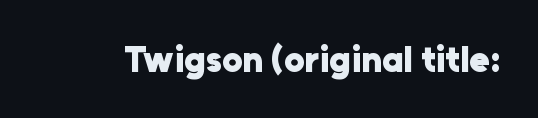
Q: Is the text bold? A: Yes.
Q: Is the text italic (slanted)? A: No, it is upright.
Q: Is the typeface a serif or a sans-serif typeface? A: Sans-serif.
Q: Is the text underlined? A: No.
Q: Is the spacing between letters normal or unusually wide? A: Normal.
Q: Width (condensed, normal, or wide)? A: Normal.
Q: Stroke contrast? A: Low.
Q: x-height? A: Medium.
Q: Monospaced? A: No.
